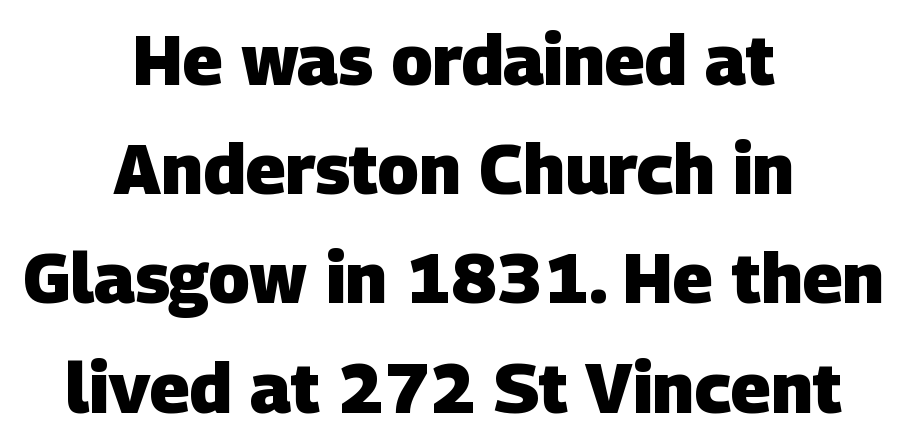
Notice how thick the strokes are: this is what a full bold looks like. Unmarked baselines from the first word to the last. Looks like regular typesetting: each glyph gets only the width it needs. The block of text has a typical density, with ordinary space between rows.
